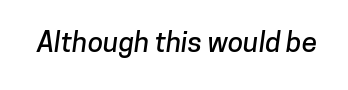
Q: Is the typeface a serif or a sans-serif typeface? A: Sans-serif.
Q: Is the text underlined? A: No.
Q: Is the spacing between letters normal or unusually wide? A: Normal.
Q: Width (condensed, normal, or wide)? A: Normal.
Q: Stroke contrast? A: Low.
Q: x-height? A: Medium.
Q: Monospaced? A: No.
